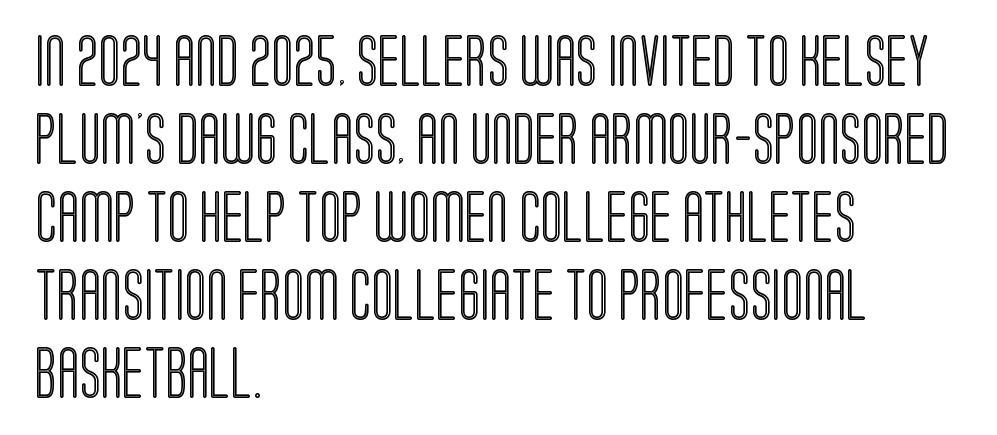
Q: Is the text italic (slanted)? A: No, it is upright.
Q: Is the text underlined? A: No.
Q: How is the paragraph aligned? A: Left-aligned.
Q: Is the spacing between letters normal or unusually wide? A: Normal.
Q: Is the spacing between lines tight, normal or loose? A: Normal.
Q: Width (condensed, normal, or wide)? A: Condensed.
Q: x-height? A: Large.
Q: Monospaced? A: No.
